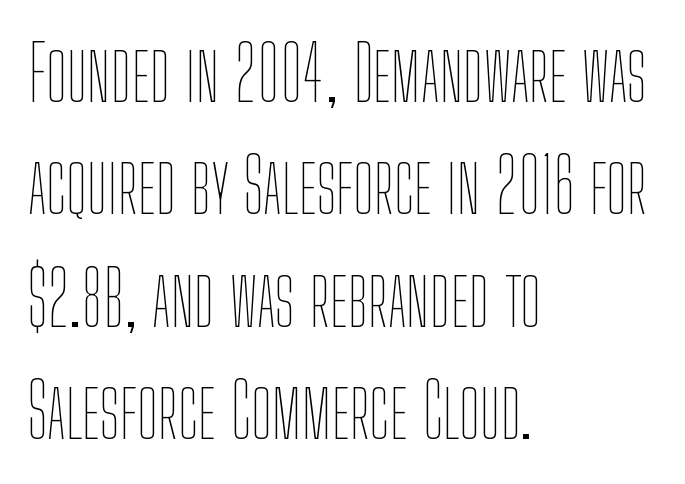
{"italic": "no", "bold": "no", "weight": "thin", "width": "condensed", "stroke_contrast": "low", "x_height": "medium", "monospaced": "no", "underline": "no", "align": "left", "line_spacing": "normal", "line_spacing_ratio": 1.5, "letter_spacing": "normal", "letter_spacing_em": 0.0, "glyph_px": 75}
